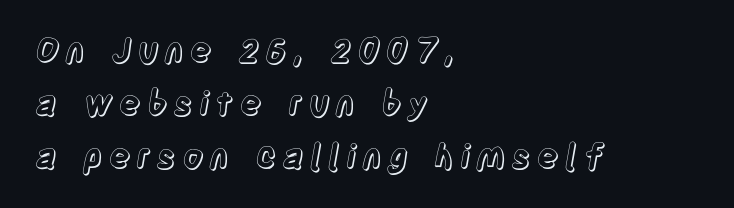
Q: Is the text italic (slanted)? A: Yes.
Q: Is the text underlined? A: No.
Q: How is the paragraph aligned? A: Left-aligned.
Q: Is the spacing between lines tight, normal or loose? A: Normal.
Q: Width (condensed, normal, or wide)? A: Condensed.
Q: x-height? A: Large.
Q: Monospaced? A: No.
